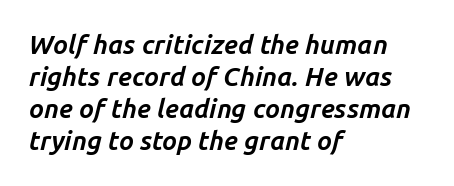
Rule under the text: the space is simply empty. Tracking value appears to be zero — textbook default spacing. Yep, that's italic — everything's leaning. Teacher's note: observe the even left margin — that is flush-left alignment.
